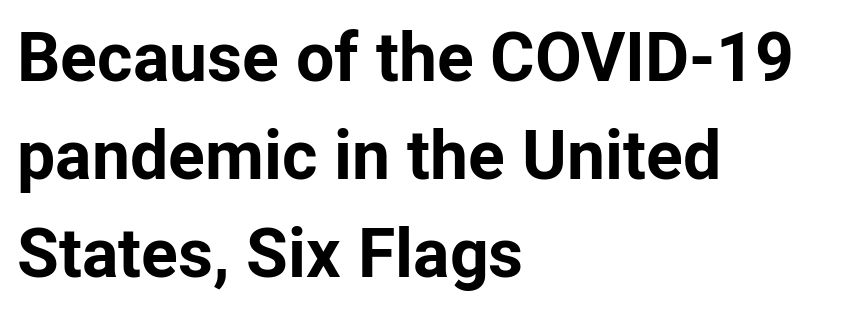
{"serif": "no", "italic": "no", "bold": "yes", "weight": "bold", "width": "normal", "stroke_contrast": "low", "x_height": "medium", "monospaced": "no", "underline": "no", "align": "left", "line_spacing": "normal", "line_spacing_ratio": 1.44, "letter_spacing": "normal", "letter_spacing_em": 0.0, "glyph_px": 68}
